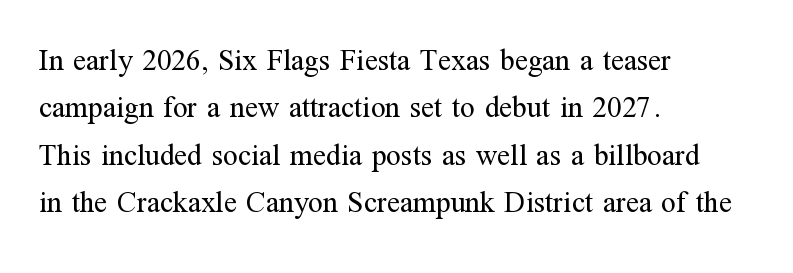
Q: Is the text bold? A: No.
Q: Is the text italic (slanted)? A: No, it is upright.
Q: Is the typeface a serif or a sans-serif typeface? A: Serif.
Q: Is the text underlined? A: No.
Q: How is the paragraph aligned? A: Left-aligned.
Q: Is the spacing between letters normal or unusually wide? A: Normal.
Q: Is the spacing between lines tight, normal or loose? A: Normal.
Q: Width (condensed, normal, or wide)? A: Normal.
Q: Stroke contrast? A: Medium.
Q: x-height? A: Medium.
Q: Monospaced? A: No.
